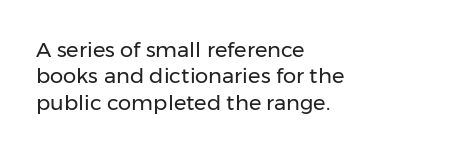
{"italic": "no", "bold": "no", "underline": "no", "align": "left", "line_spacing": "normal", "line_spacing_ratio": 1.26, "letter_spacing": "normal", "letter_spacing_em": 0.0, "glyph_px": 21}
